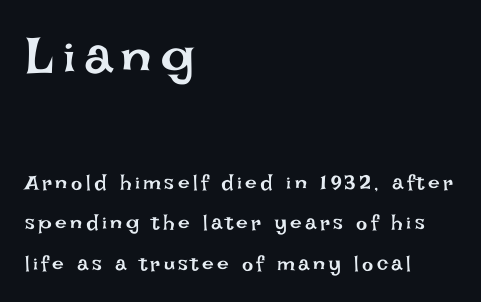
The image shows 53 px regular-weight type, upright; set left-aligned, loose line spacing (1.93x), not underlined; the first (top) block is 2.52x larger; low stroke contrast and a large x-height.
